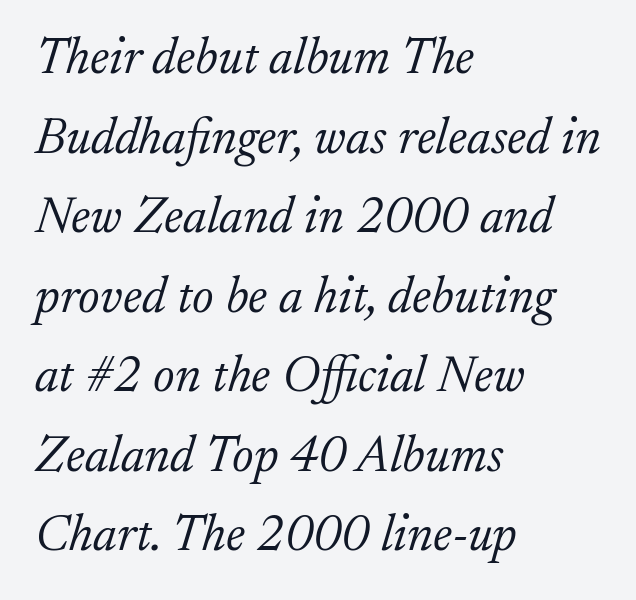
Proportional: the letters do not fall into vertical columns. The glyphs are unaccompanied by any horizontal stroke below them. The typesetting does not lean heavy: it is not bold. Examine the stroke ends and you'll spot serifs. No extra tracking has been applied to these lines.
